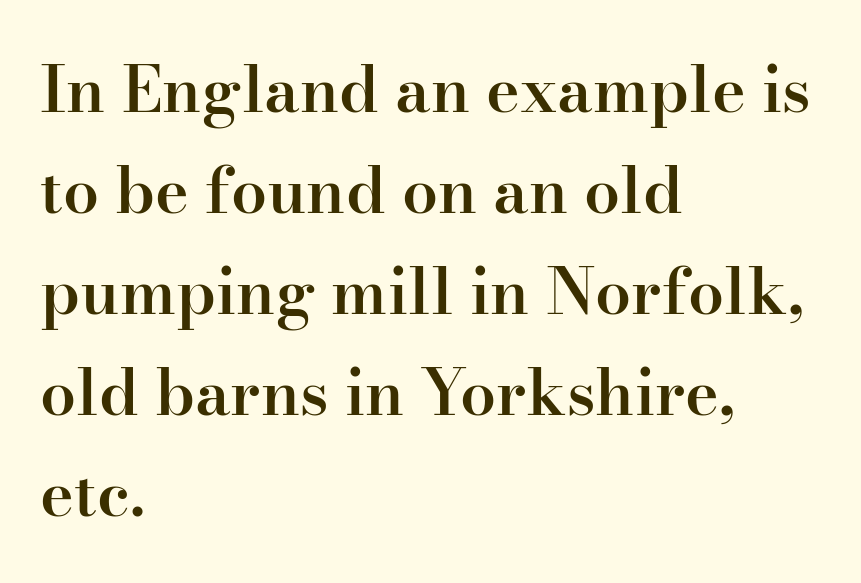
The passage shown is semibold, sitting just below true bold. Left-aligned paragraph, ragged on the right. Quick note: underline off. The typeface chosen for these lines features serifs. The letterforms sit shoulder to shoulder at normal distance. Note the varied advance widths — an 'i' is clearly narrower than an 'm'.
